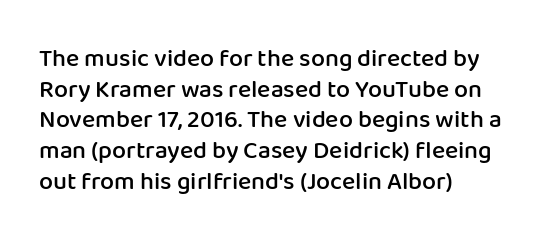
{"italic": "no", "bold": "semi", "underline": "no", "align": "left", "line_spacing_ratio": 1.23, "letter_spacing": "normal", "letter_spacing_em": 0.0, "glyph_px": 25}
